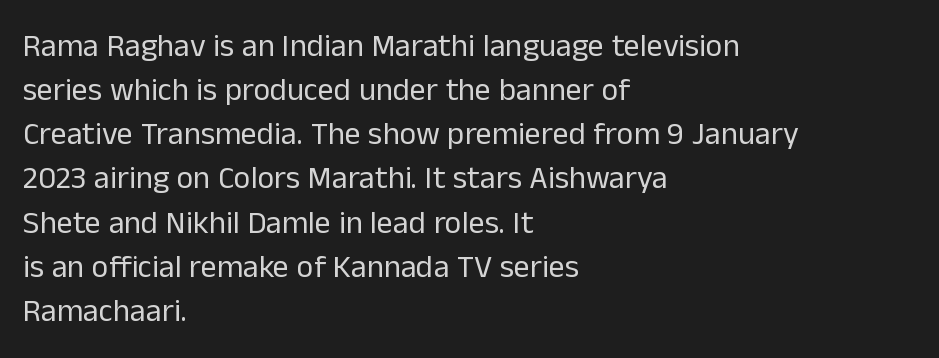
The image shows 32 px regular-weight sans-serif type, upright; set left-aligned, normal line spacing (1.38x), normal letter spacing, not underlined; low stroke contrast and a medium x-height.
